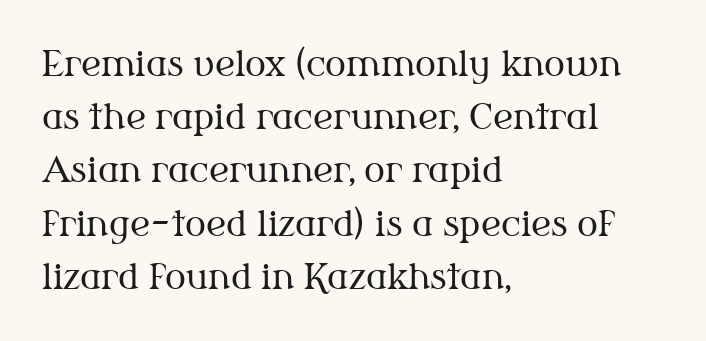
Q: Is the text bold? A: No.
Q: Is the text italic (slanted)? A: No, it is upright.
Q: Is the typeface a serif or a sans-serif typeface? A: Serif.
Q: Is the text underlined? A: No.
Q: How is the paragraph aligned? A: Left-aligned.
Q: Is the spacing between letters normal or unusually wide? A: Normal.
Q: Is the spacing between lines tight, normal or loose? A: Normal.
Q: Width (condensed, normal, or wide)? A: Normal.
Q: Stroke contrast? A: Medium.
Q: x-height? A: Medium.
Q: Monospaced? A: No.
